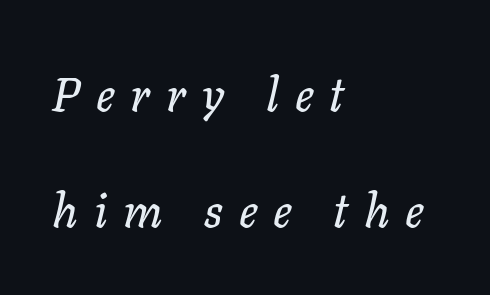
A typesetter would mark this as italic. The letters advance in unequal steps, a hallmark of proportional type. The rendering inserts visible extra space after every character. Casual observation: everything's shoved over to the left. Successive baselines arrive slowly, with a big drop between each.
